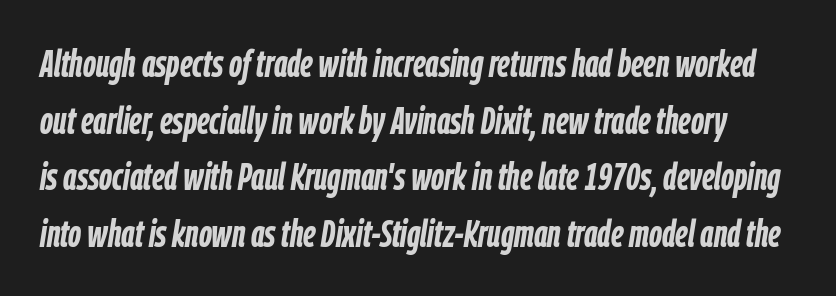
The image shows 38 px semibold, condensed type, italic (leaning right); set normal line spacing (1.49x), normal letter spacing, not underlined; low stroke contrast and a medium x-height.
